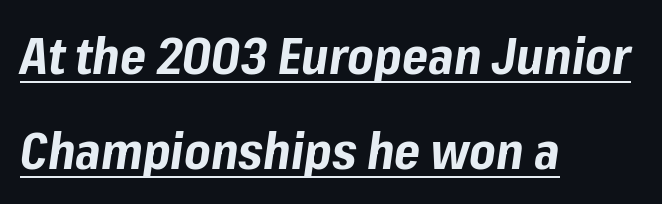
Does extra space separate the letters? No, they use regular spacing. Honestly, the underline is the first thing you notice here. If you measured baseline to baseline, you'd find a long distance. Looks like regular typesetting: each glyph gets only the width it needs. An italicized treatment has been applied to the whole sample. The font is running at its bold setting.
